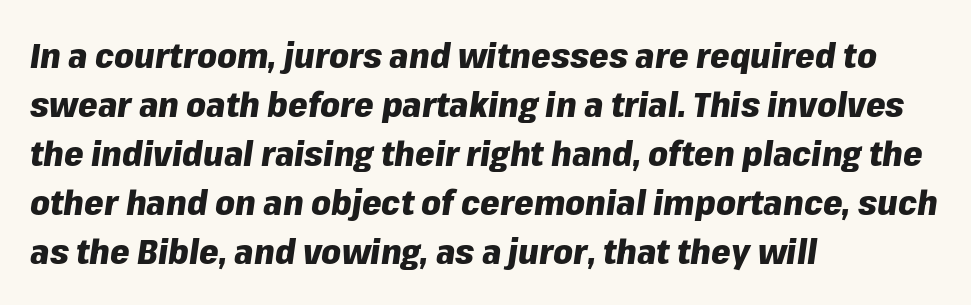
A typesetter would call this proportional, since set widths differ per character. This sample is left-justified, so line endings fall wherever the words run out. A bare baseline throughout the passage. A typesetter would call this leading conventional body-copy spacing. The rendering keeps characters at their native spacing.
